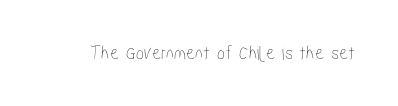
The image shows 20 px text type, upright; set normal letter spacing, not underlined.
